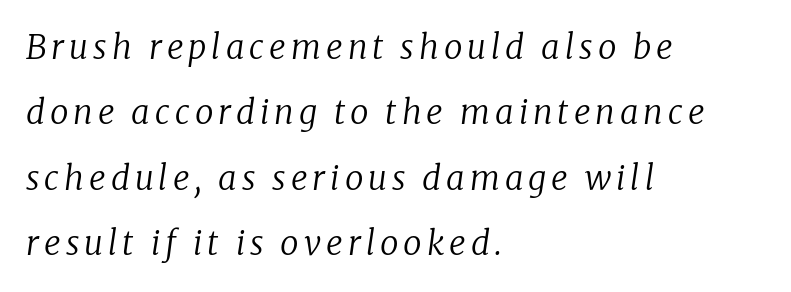
Q: Is the text bold? A: No.
Q: Is the text italic (slanted)? A: Yes, it leans right by about 8 degrees.
Q: Is the typeface a serif or a sans-serif typeface? A: Serif.
Q: Is the text underlined? A: No.
Q: How is the paragraph aligned? A: Left-aligned.
Q: Is the spacing between lines tight, normal or loose? A: Loose.
Q: Width (condensed, normal, or wide)? A: Normal.
Q: Stroke contrast? A: Low.
Q: x-height? A: Medium.
Q: Monospaced? A: No.
